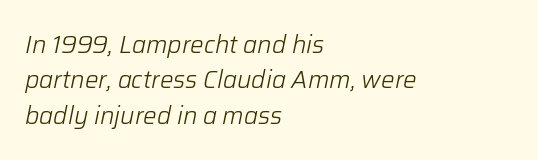
Has an underline been added? It has not. Line starts are locked; line ends wander. Spacing between characters is what you'd get straight out of the box. Observe the lean: these are italic letterforms. A quiet, ordinary-to-light weight characterises the typeface. Quick note: interline space is typical.
